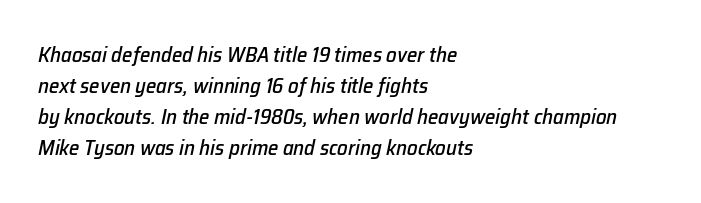
{"italic": "yes", "lean": "right", "slant_degrees": 12, "underline": "no", "align": "left", "line_spacing": "normal", "line_spacing_ratio": 1.47, "letter_spacing": "normal", "letter_spacing_em": 0.0, "glyph_px": 21}
